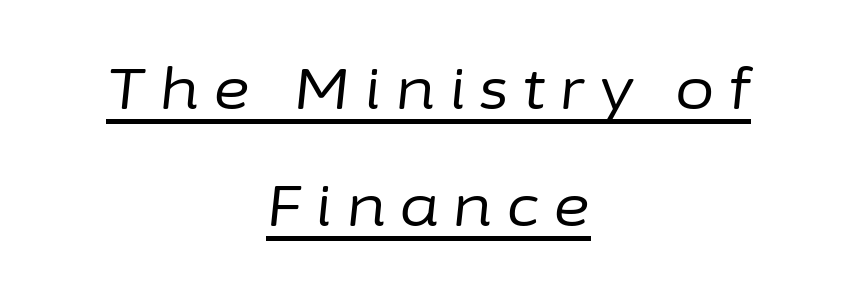
{"italic": "yes", "lean": "right", "slant_degrees": 6, "bold": "no", "weight": "regular", "width": "normal", "stroke_contrast": "low", "x_height": "medium", "monospaced": "no", "underline": "yes", "align": "center", "line_spacing": "loose", "line_spacing_ratio": 2.05, "letter_spacing": "wide", "letter_spacing_em": 0.25, "glyph_px": 57}
